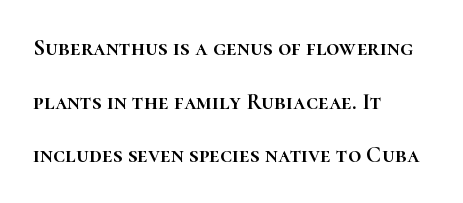
{"italic": "no", "underline": "no", "align": "left", "line_spacing": "loose", "line_spacing_ratio": 2.33, "letter_spacing": "normal", "letter_spacing_em": 0.0, "glyph_px": 23}
